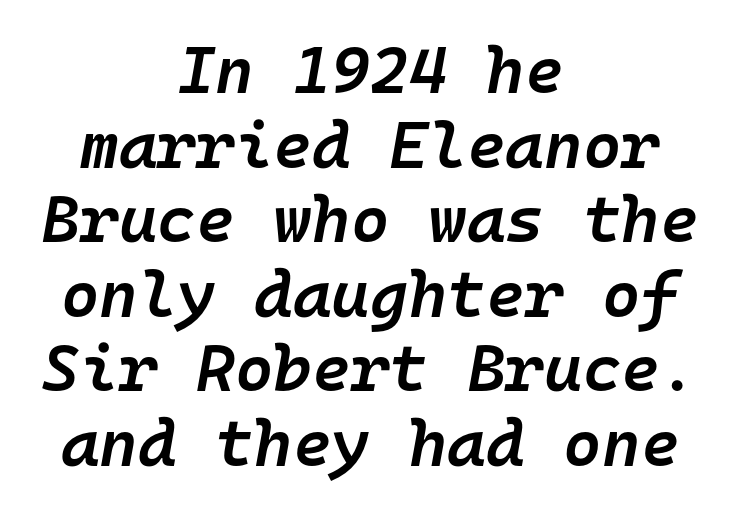
{"italic": "yes", "lean": "right", "slant_degrees": 10, "bold": "semi", "weight": "semibold", "width": "normal", "stroke_contrast": "low", "x_height": "medium", "monospaced": "yes", "underline": "no", "align": "center", "line_spacing": "tight", "line_spacing_ratio": 1.13, "letter_spacing": "normal", "letter_spacing_em": 0.0, "glyph_px": 66}
